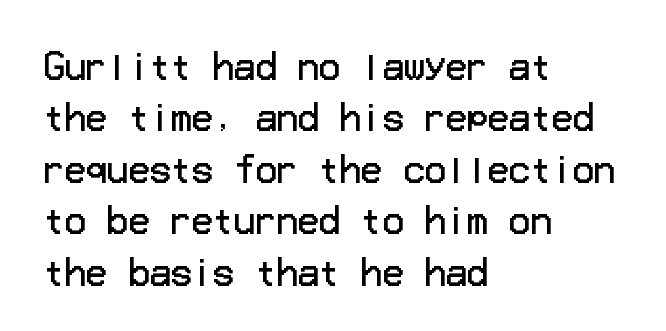
Q: Is the text bold? A: No.
Q: Is the text italic (slanted)? A: No, it is upright.
Q: Is the typeface a serif or a sans-serif typeface? A: Sans-serif.
Q: Is the text underlined? A: No.
Q: How is the paragraph aligned? A: Left-aligned.
Q: Is the spacing between letters normal or unusually wide? A: Normal.
Q: Is the spacing between lines tight, normal or loose? A: Normal.
Q: Width (condensed, normal, or wide)? A: Normal.
Q: Stroke contrast? A: Low.
Q: x-height? A: Medium.
